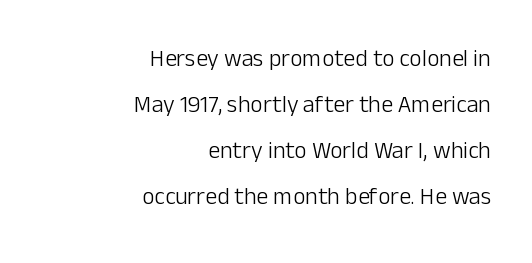
The image shows 24 px text type, upright; set right-aligned, loose line spacing (1.92x), normal letter spacing, not underlined.
